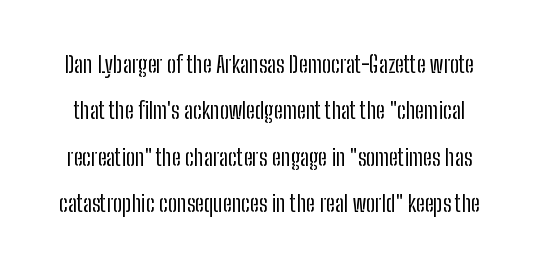
No extra ink here — the face is not bold. Observe the ordinary spacing: letters are neighbours, not strangers. Students, observe: this is what heavily led, spacious text looks like. Posture: upright roman. The glyphs are unaccompanied by any horizontal stroke below them.
